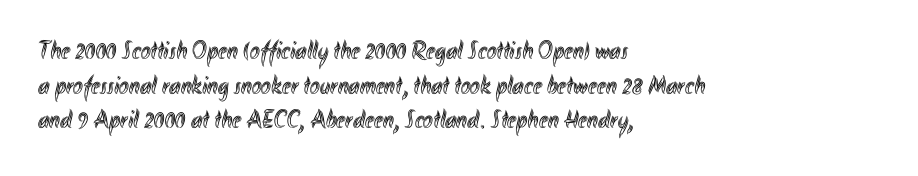
{"underline": "no", "align": "left", "line_spacing": "normal", "line_spacing_ratio": 1.33, "letter_spacing": "normal", "letter_spacing_em": 0.0, "glyph_px": 26}
